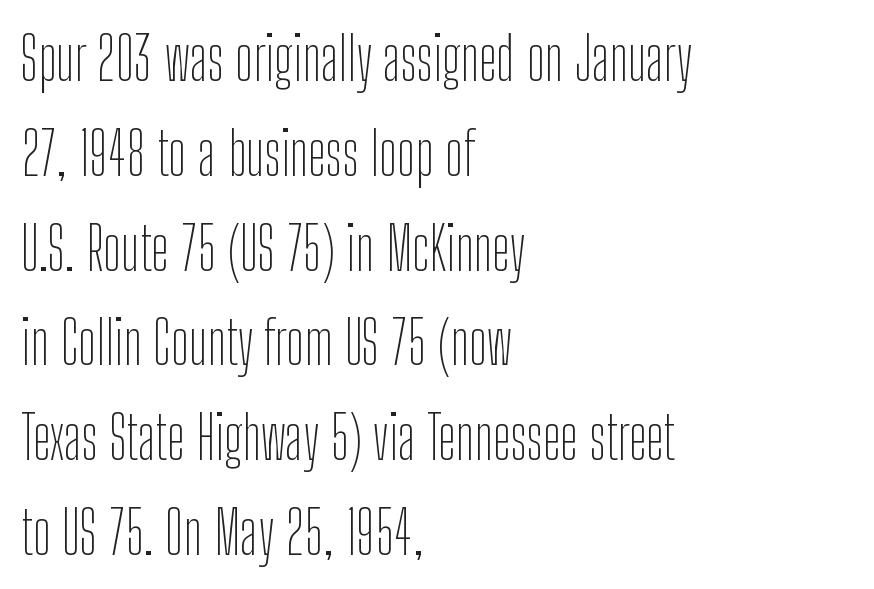
Q: Is the text bold? A: No.
Q: Is the text italic (slanted)? A: No, it is upright.
Q: Is the typeface a serif or a sans-serif typeface? A: Sans-serif.
Q: Is the text underlined? A: No.
Q: How is the paragraph aligned? A: Left-aligned.
Q: Is the spacing between letters normal or unusually wide? A: Normal.
Q: Is the spacing between lines tight, normal or loose? A: Normal.
Q: Width (condensed, normal, or wide)? A: Condensed.
Q: Stroke contrast? A: Low.
Q: x-height? A: Medium.
Q: Monospaced? A: No.
